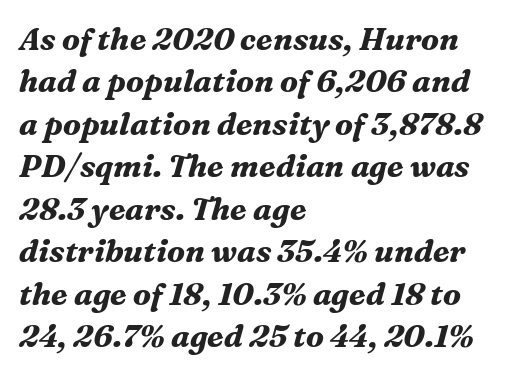
{"serif": "yes", "italic": "yes", "lean": "right", "slant_degrees": 16, "bold": "yes", "weight": "bold", "width": "normal", "stroke_contrast": "medium", "x_height": "medium", "monospaced": "no", "underline": "no", "align": "left", "line_spacing": "normal", "line_spacing_ratio": 1.37, "letter_spacing": "normal", "letter_spacing_em": 0.0, "glyph_px": 31}
